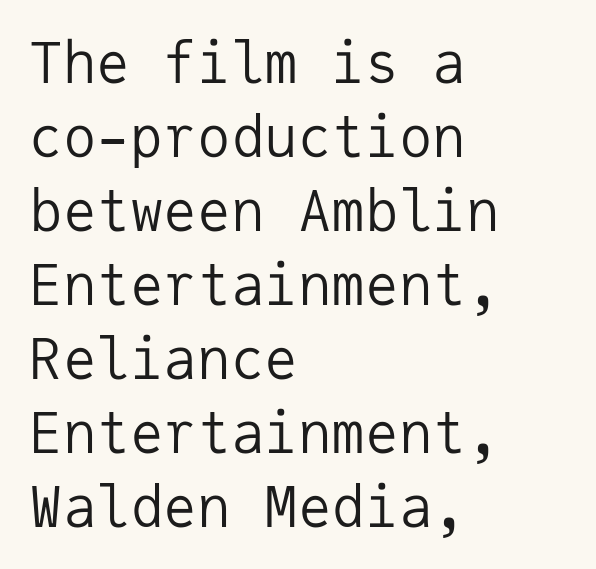
{"serif": "no", "italic": "no", "bold": "no", "weight": "regular", "width": "normal", "stroke_contrast": "low", "x_height": "medium", "monospaced": "yes", "underline": "no", "align": "left", "line_spacing": "normal", "line_spacing_ratio": 1.32, "letter_spacing": "normal", "letter_spacing_em": 0.0, "glyph_px": 56}
